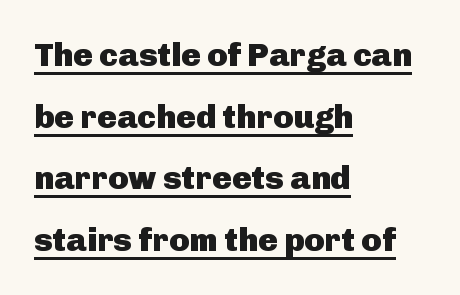
The image shows 33 px heavy sans-serif type, upright; set left-aligned, line spacing 1.87x, normal letter spacing, underlined; low stroke contrast and a medium x-height.
